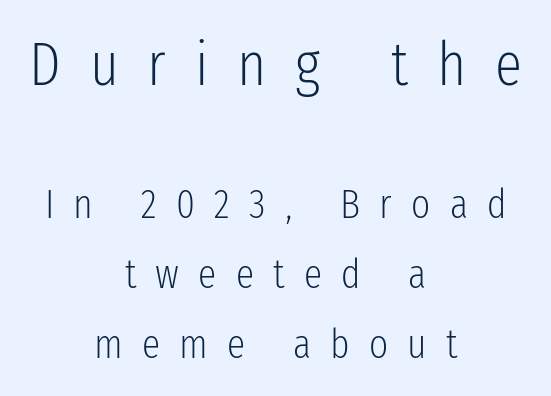
The image shows 61 px light, condensed sans-serif type, upright; set centered, normal line spacing (1.7x), unusually wide letter spacing (+0.47 em), not underlined; the first (top) block is 1.49x larger; low stroke contrast and a medium x-height.
